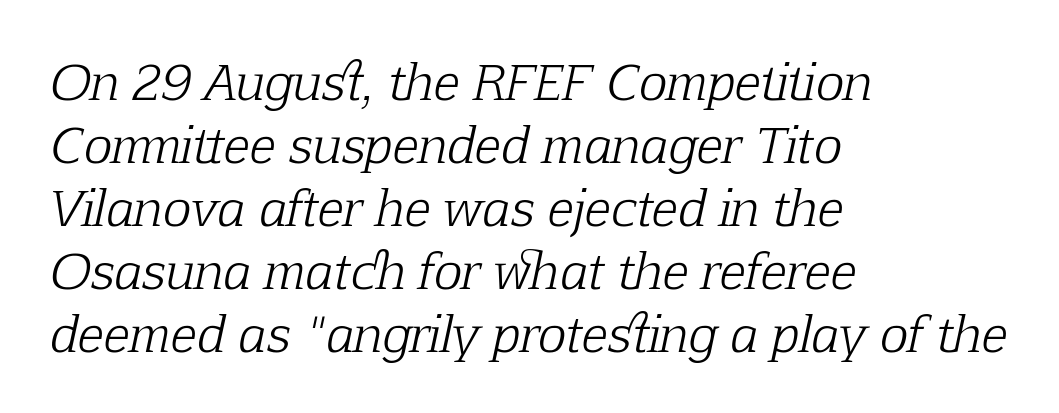
{"serif": "yes", "italic": "yes", "lean": "right", "slant_degrees": 12, "bold": "no", "weight": "light", "width": "normal", "stroke_contrast": "low", "x_height": "medium", "monospaced": "no", "underline": "no", "align": "left", "line_spacing": "normal", "line_spacing_ratio": 1.31, "letter_spacing": "normal", "letter_spacing_em": 0.0, "glyph_px": 48}
